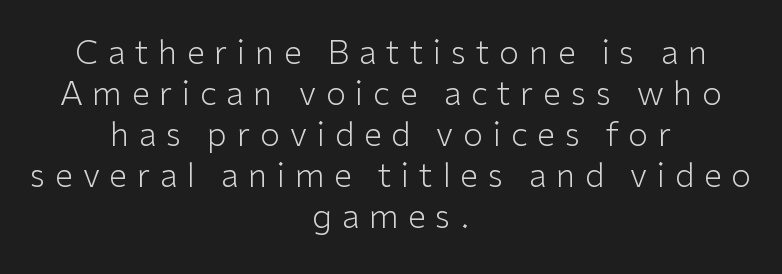
Q: Is the text bold? A: No.
Q: Is the text italic (slanted)? A: No, it is upright.
Q: Is the typeface a serif or a sans-serif typeface? A: Sans-serif.
Q: Is the text underlined? A: No.
Q: How is the paragraph aligned? A: Centered.
Q: Is the spacing between letters normal or unusually wide? A: Unusually wide.
Q: Width (condensed, normal, or wide)? A: Normal.
Q: Stroke contrast? A: Low.
Q: x-height? A: Medium.
Q: Monospaced? A: No.
